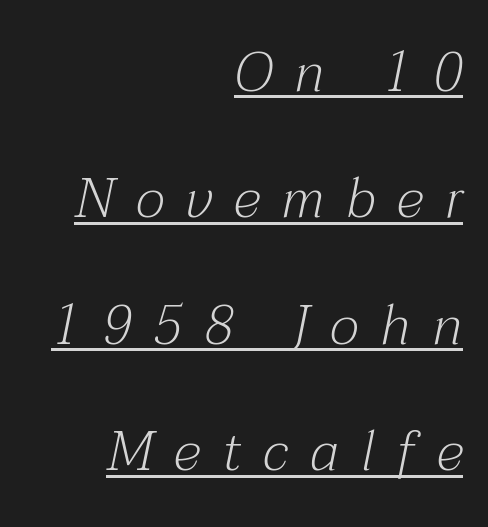
Serif or sans? Serif — the stroke terminals have little feet. These lines are set flush right with a ragged left edge. Students, observe: this is what heavily led, spacious text looks like. Is the type slanted? Yes — the strokes lean at a clear angle. Each stroke keeps to a modest, everyday thickness or less.
